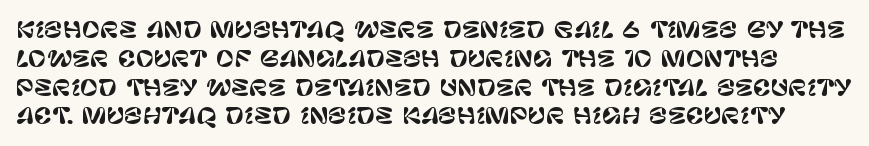
{"underline": "no", "line_spacing": "normal", "line_spacing_ratio": 1.31, "letter_spacing": "normal", "letter_spacing_em": 0.0, "glyph_px": 22}
